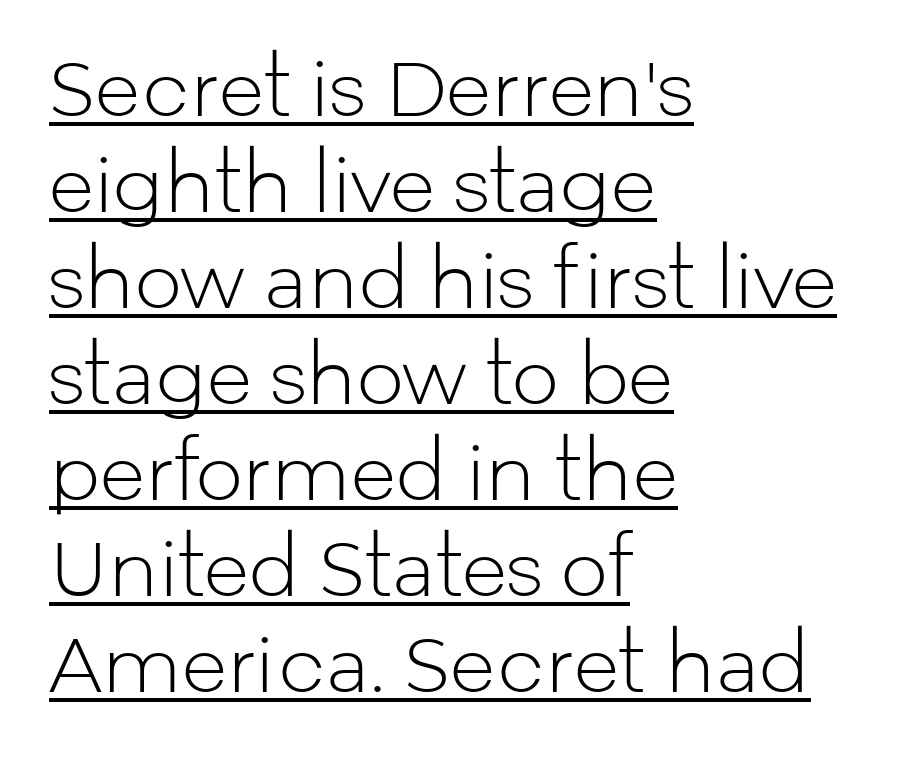
This sample uses an upright cut, with every glyph sitting square on the baseline. Characters follow at the spacing the type designer built in. Varying glyph widths throughout — classic text-font behaviour. The block of text has a typical density, with ordinary space between rows.
